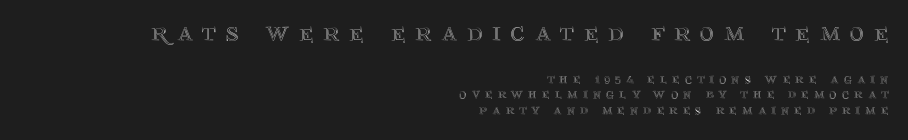
The image shows 27 px text type, upright; set right-aligned, tight line spacing (1.11x), unusually wide letter spacing (+0.37 em), not underlined; the first (top) block is 1.93x larger.
